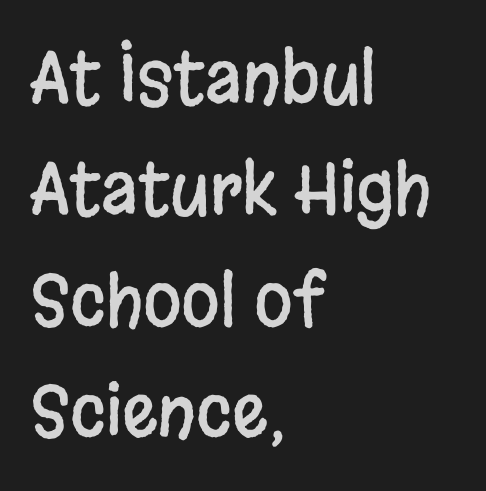
Q: Is the text italic (slanted)? A: No, it is upright.
Q: Is the typeface a serif or a sans-serif typeface? A: Sans-serif.
Q: Is the text underlined? A: No.
Q: How is the paragraph aligned? A: Left-aligned.
Q: Is the spacing between letters normal or unusually wide? A: Normal.
Q: Is the spacing between lines tight, normal or loose? A: Normal.
Q: Width (condensed, normal, or wide)? A: Condensed.
Q: Stroke contrast? A: Low.
Q: x-height? A: Large.
Q: Monospaced? A: No.
